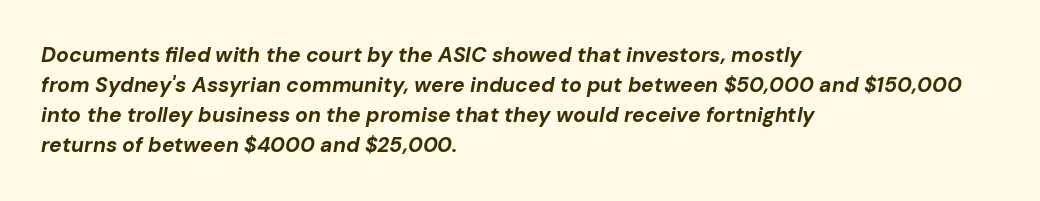
Thick stems and heavy bowls — unmistakably bold. Is the letter spacing exaggerated? No — it looks like the ordinary default. Every character sits at an angle, as italics do. Honestly, there is no underline to notice here at all. Interline gaps are of average width in this sample. Notice how the passage keeps a crisp vertical edge on the left only.
